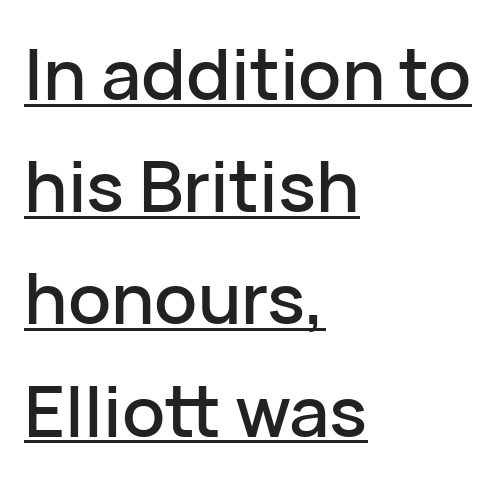
Q: Is the text italic (slanted)? A: No, it is upright.
Q: Is the typeface a serif or a sans-serif typeface? A: Sans-serif.
Q: Is the text underlined? A: Yes.
Q: How is the paragraph aligned? A: Left-aligned.
Q: Is the spacing between letters normal or unusually wide? A: Normal.
Q: Is the spacing between lines tight, normal or loose? A: Normal.
Q: Width (condensed, normal, or wide)? A: Normal.
Q: Stroke contrast? A: Low.
Q: x-height? A: Medium.
Q: Monospaced? A: No.
